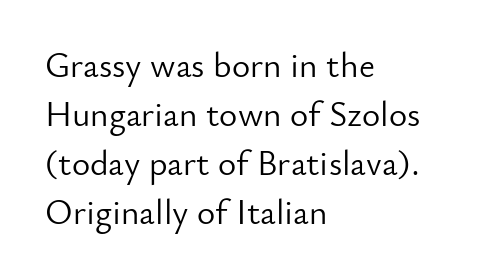
The image shows 35 px light sans-serif type, upright; set left-aligned, normal line spacing (1.4x), normal letter spacing, not underlined; low stroke contrast and a small x-height.
